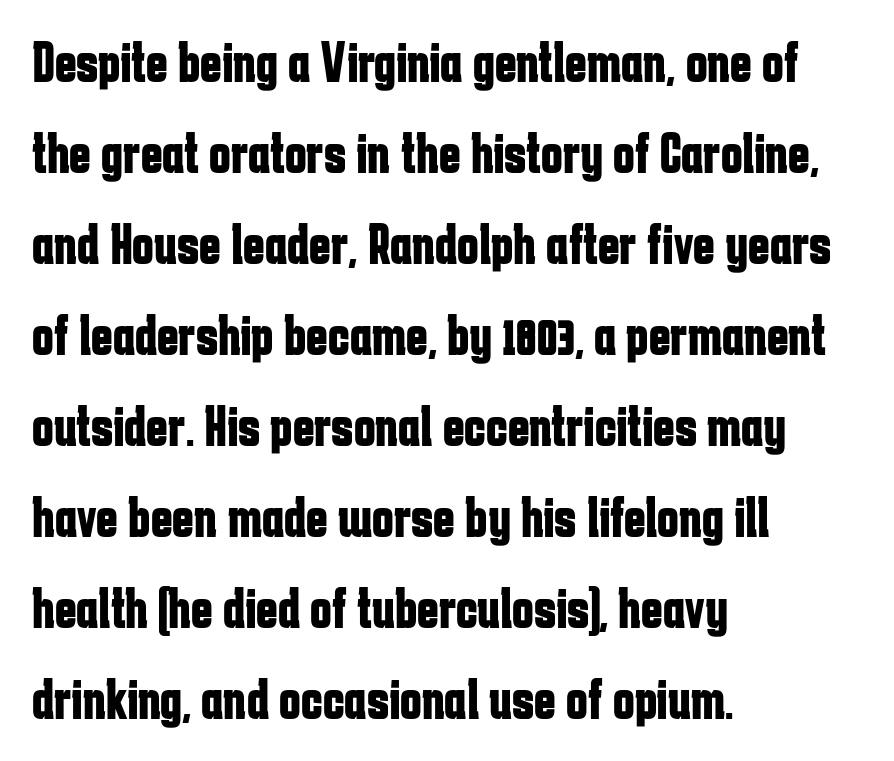
{"serif": "no", "italic": "no", "bold": "yes", "weight": "bold", "width": "condensed", "stroke_contrast": "low", "x_height": "medium", "monospaced": "no", "underline": "no", "align": "left", "line_spacing": "normal", "line_spacing_ratio": 1.57, "letter_spacing": "normal", "letter_spacing_em": 0.0, "glyph_px": 58}
